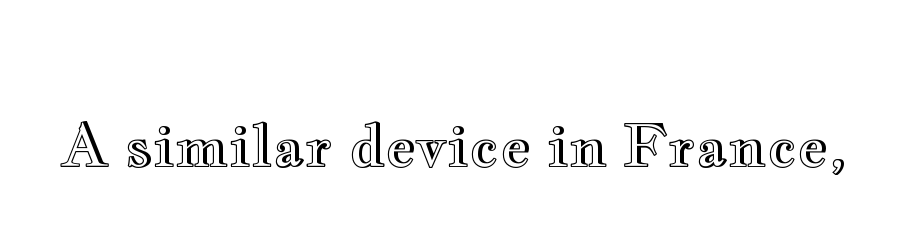
The rendering uses natural spacing where letterforms have individual widths. Tracking value appears to be zero — textbook default spacing. The strip under each line holds only bare page. Posture: vertical.
